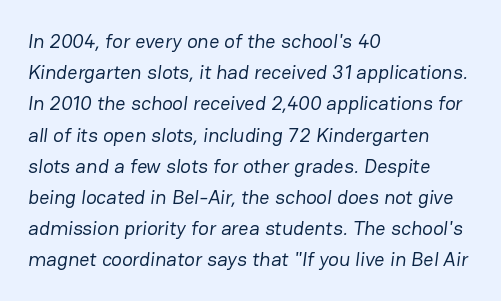
{"bold": "no", "underline": "no", "align": "left", "line_spacing": "normal", "line_spacing_ratio": 1.56, "letter_spacing": "normal", "letter_spacing_em": 0.0, "glyph_px": 20}
